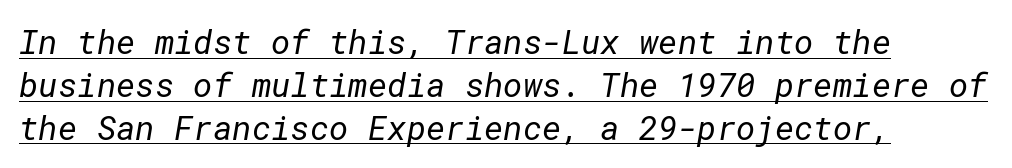
The image shows 33 px regular-weight sans-serif type; set left-aligned, normal line spacing (1.3x), normal letter spacing, underlined; low stroke contrast and a medium x-height.
